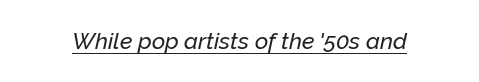
The image shows 23 px text type, italic (leaning right); set normal letter spacing, underlined.
